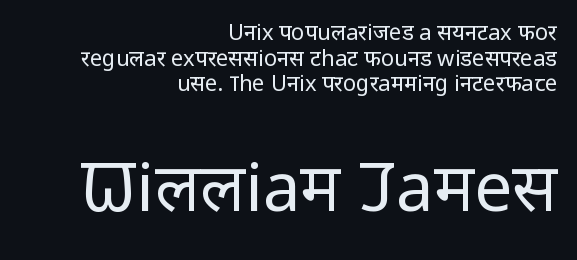
Is the stroke heavy? The answer is a plain regular-or-lighter. The letters sit at their default tracking, neither squeezed nor spread. Underline: absent. A typesetter would call this proportional, since set widths differ per character. The rendering anchors every line to the right-hand side. Top chunk: small. Bottom chunk: large.
